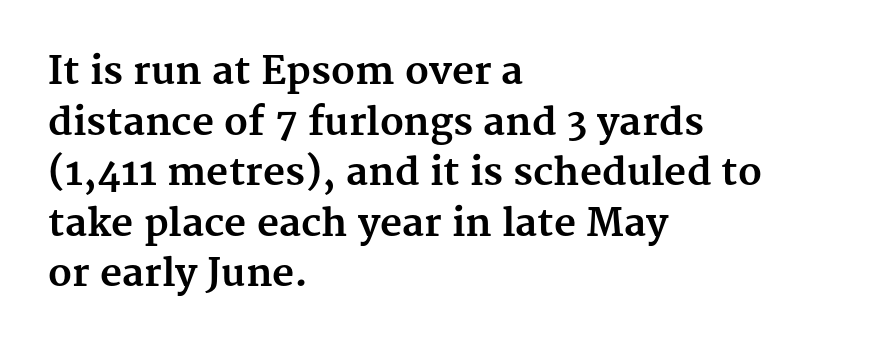
Q: Is the text bold? A: Yes.
Q: Is the text italic (slanted)? A: No, it is upright.
Q: Is the typeface a serif or a sans-serif typeface? A: Serif.
Q: Is the text underlined? A: No.
Q: How is the paragraph aligned? A: Left-aligned.
Q: Is the spacing between letters normal or unusually wide? A: Normal.
Q: Is the spacing between lines tight, normal or loose? A: Normal.
Q: Width (condensed, normal, or wide)? A: Normal.
Q: Stroke contrast? A: Medium.
Q: x-height? A: Medium.
Q: Monospaced? A: No.
